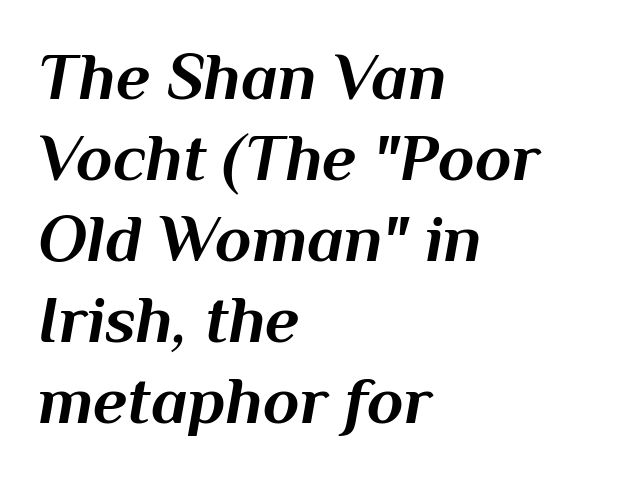
The image shows 67 px bold type, italic (leaning right); set left-aligned, line spacing 1.21x, normal letter spacing, not underlined; medium stroke contrast and a medium x-height.
